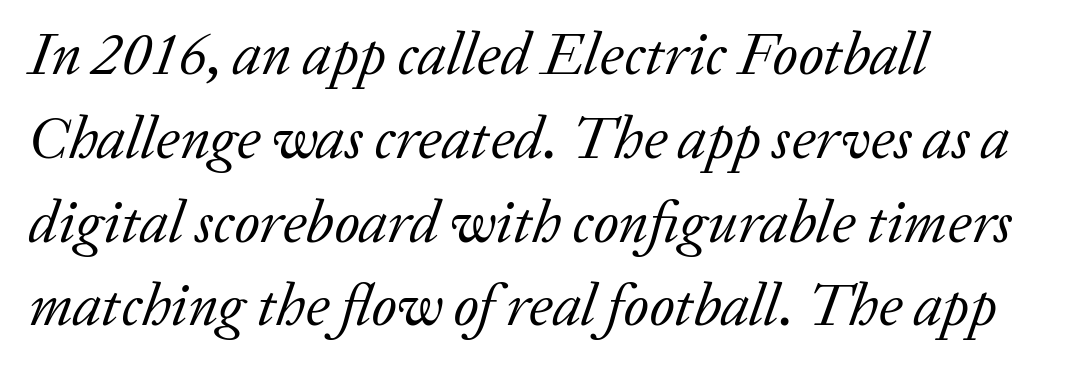
{"serif": "yes", "italic": "yes", "lean": "right", "slant_degrees": 20, "bold": "no", "weight": "regular", "width": "normal", "stroke_contrast": "low", "x_height": "medium", "monospaced": "no", "underline": "no", "align": "left", "line_spacing": "normal", "line_spacing_ratio": 1.42, "letter_spacing": "normal", "letter_spacing_em": 0.0, "glyph_px": 59}
